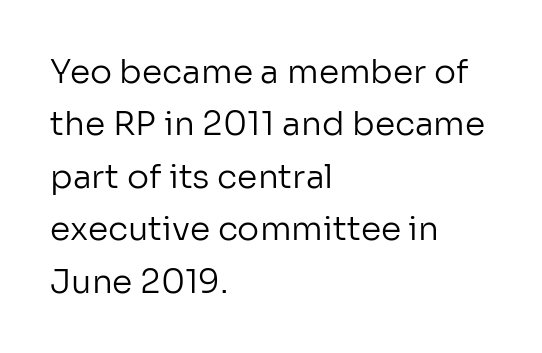
The image shows 33 px regular-weight sans-serif type, upright; set left-aligned, normal line spacing (1.59x), normal letter spacing, not underlined; low stroke contrast and a medium x-height.
